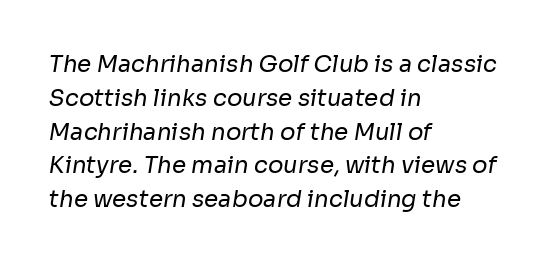
{"bold": "no", "underline": "no", "align": "left", "line_spacing": "normal", "line_spacing_ratio": 1.47, "letter_spacing": "normal", "letter_spacing_em": 0.0, "glyph_px": 23}
